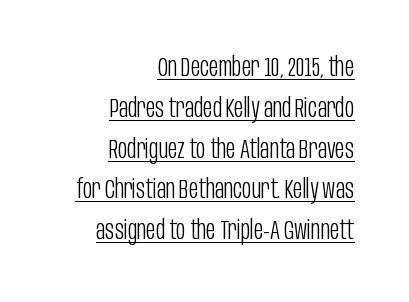
Between one letter and the next there's only the usual sliver of space. The axis of the letterforms is exactly vertical. Is the type heavy? It reads as light-to-regular instead. Interline gaps are of average width in this sample. Underlined type. Line ends are locked; line starts wander.
